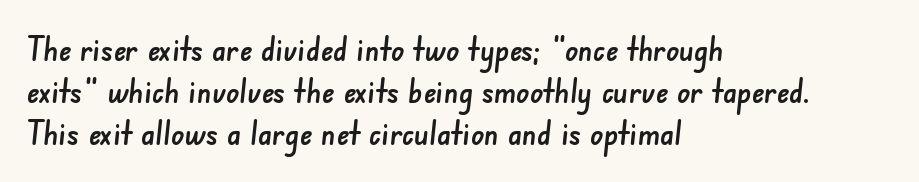
{"serif": "no", "width": "normal", "stroke_contrast": "low", "x_height": "small", "monospaced": "no", "underline": "no", "align": "left", "line_spacing": "normal", "line_spacing_ratio": 1.28, "letter_spacing": "normal", "letter_spacing_em": 0.0, "glyph_px": 33}
